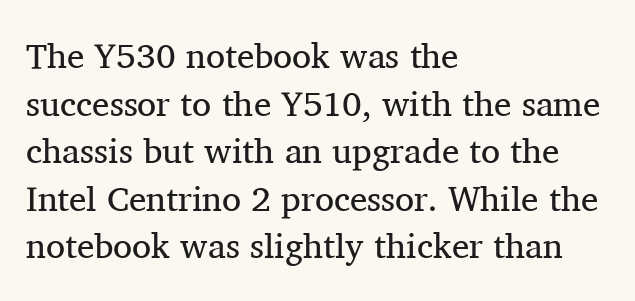
Q: Is the text bold? A: No.
Q: Is the text italic (slanted)? A: No, it is upright.
Q: Is the typeface a serif or a sans-serif typeface? A: Serif.
Q: Is the text underlined? A: No.
Q: How is the paragraph aligned? A: Left-aligned.
Q: Is the spacing between letters normal or unusually wide? A: Normal.
Q: Is the spacing between lines tight, normal or loose? A: Normal.
Q: Width (condensed, normal, or wide)? A: Normal.
Q: Stroke contrast? A: Medium.
Q: x-height? A: Medium.
Q: Monospaced? A: No.
